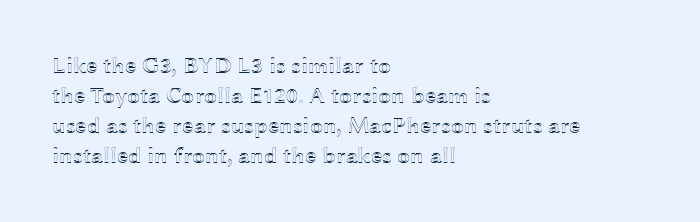
{"italic": "no", "underline": "no", "align": "left", "line_spacing": "normal", "line_spacing_ratio": 1.31, "letter_spacing": "normal", "letter_spacing_em": 0.0, "glyph_px": 23}
